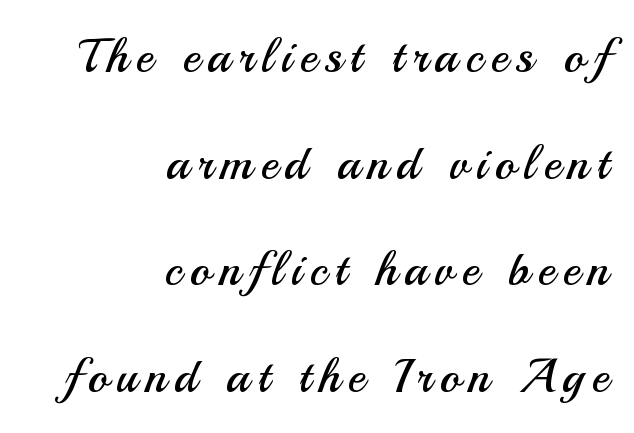
Note the varied advance widths — an 'i' is clearly narrower than an 'm'. Each new line begins a long way beneath the previous one. Underline: absent. Reading down the block, your eye finds every line finishing at a fixed right position.
